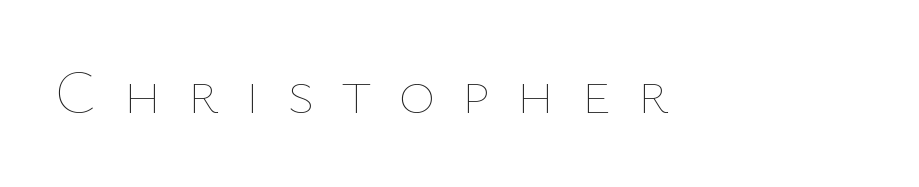
The image shows 63 px thin type, upright; set unusually wide letter spacing (+0.42 em), not underlined; low stroke contrast and a medium x-height.
